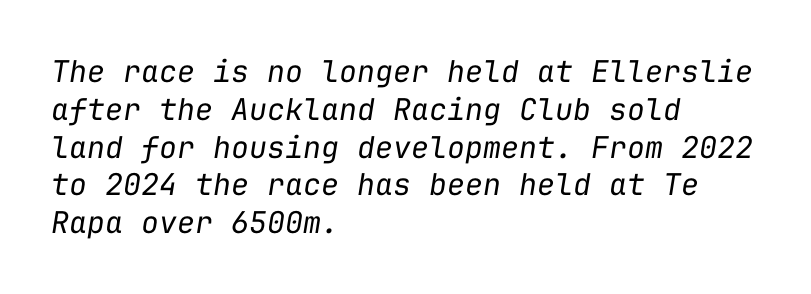
Q: Is the text bold? A: No.
Q: Is the text italic (slanted)? A: Yes, it leans right by about 9 degrees.
Q: Is the text underlined? A: No.
Q: How is the paragraph aligned? A: Left-aligned.
Q: Is the spacing between letters normal or unusually wide? A: Normal.
Q: Is the spacing between lines tight, normal or loose? A: Normal.
Q: Width (condensed, normal, or wide)? A: Normal.
Q: Stroke contrast? A: Low.
Q: x-height? A: Medium.
Q: Monospaced? A: Yes.
